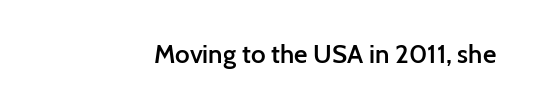
The image shows 26 px text type, upright; set right-aligned, normal letter spacing, not underlined.
